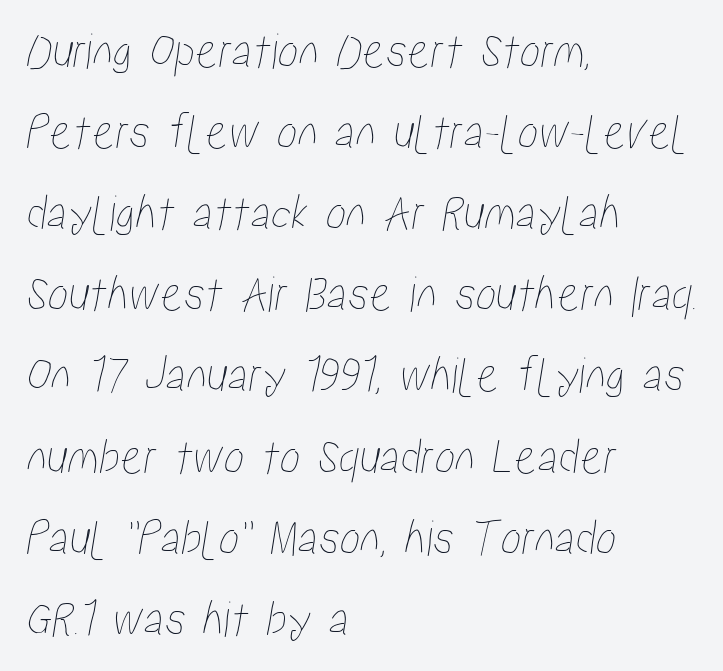
{"width": "condensed", "stroke_contrast": "low", "x_height": "medium", "monospaced": "no", "underline": "no", "align": "left", "line_spacing": "normal", "line_spacing_ratio": 1.56, "letter_spacing": "normal", "letter_spacing_em": 0.0, "glyph_px": 52}
